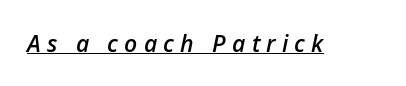
In terms of weight, the rendering is demibold, just under bold. Is the letter spacing exaggerated? Yes — the characters are pushed far apart. The glyphs look as if they've been sheared to an angle. This sample carries an underscore along the baseline area.
